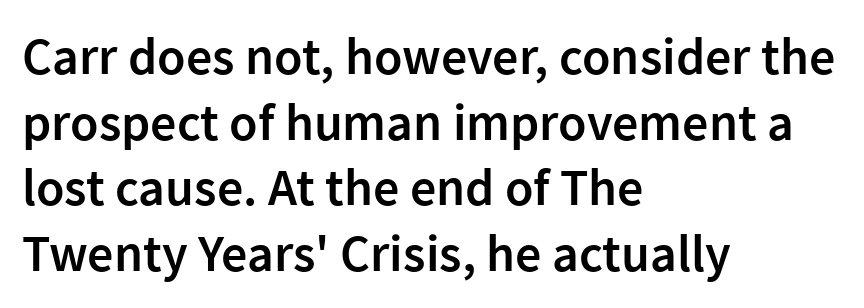
Q: Is the text bold? A: Semi-bold.
Q: Is the text italic (slanted)? A: No, it is upright.
Q: Is the typeface a serif or a sans-serif typeface? A: Sans-serif.
Q: Is the text underlined? A: No.
Q: How is the paragraph aligned? A: Left-aligned.
Q: Is the spacing between letters normal or unusually wide? A: Normal.
Q: Is the spacing between lines tight, normal or loose? A: Normal.
Q: Width (condensed, normal, or wide)? A: Normal.
Q: Stroke contrast? A: Low.
Q: x-height? A: Medium.
Q: Monospaced? A: No.
